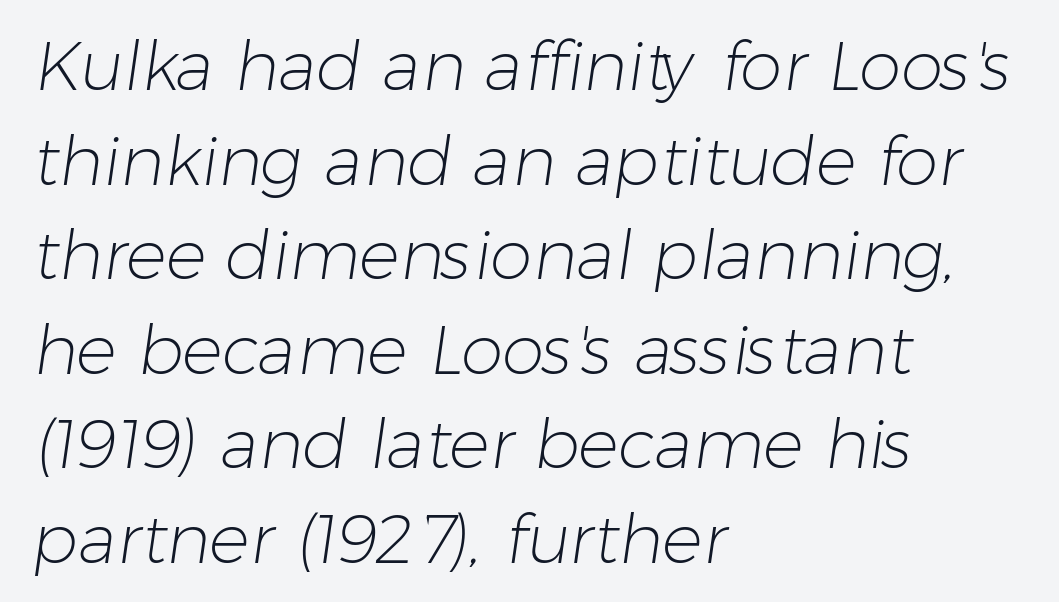
{"serif": "no", "bold": "no", "weight": "light", "width": "normal", "stroke_contrast": "low", "x_height": "medium", "monospaced": "no", "underline": "no", "align": "left", "line_spacing": "normal", "line_spacing_ratio": 1.39, "letter_spacing": "normal", "letter_spacing_em": 0.0, "glyph_px": 68}
